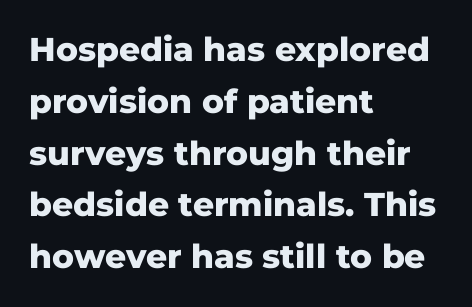
Notice how the stems are strictly vertical — no italics here. The rendering uses a moderate line-height, typical for paragraphs. Is the type bold? Yes — the strokes are clearly thick and heavy. The tracking reads as untouched default to a designer's eye. The strip under each line holds only bare page.
